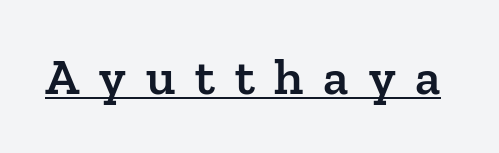
{"serif": "yes", "italic": "no", "bold": "semi", "weight": "semibold", "width": "normal", "stroke_contrast": "low", "x_height": "medium", "monospaced": "no", "underline": "yes", "letter_spacing": "wide", "letter_spacing_em": 0.39, "glyph_px": 51}
